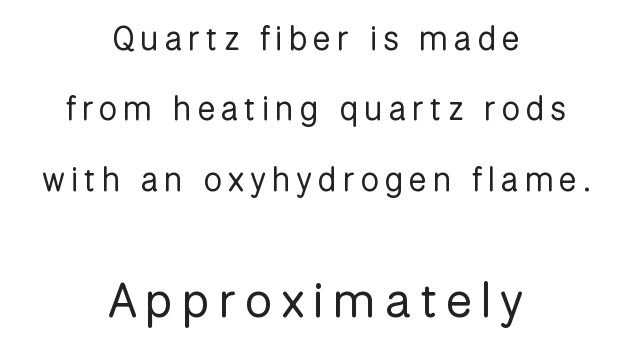
The letters stand upright; this is a roman face. Character widths vary here, with narrow letters taking less room than wide ones. Type size steps up from the first block to the second. Has an underline been added? It has not. This is sans-serif lettering, the kind often seen on screens and signage. Reading down the column, the eye jumps a long way to each next line.
